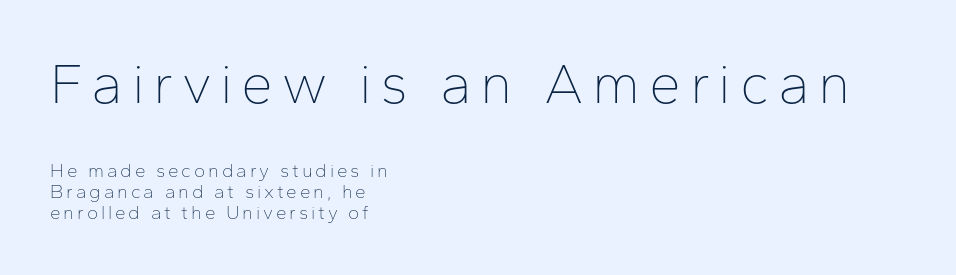
{"serif": "no", "italic": "no", "bold": "no", "weight": "thin", "width": "normal", "stroke_contrast": "low", "x_height": "medium", "monospaced": "no", "underline": "no", "align": "left", "line_spacing": "tight", "line_spacing_ratio": 1.11, "larger_block": "first", "size_ratio": 3.0, "glyph_px": 57}
